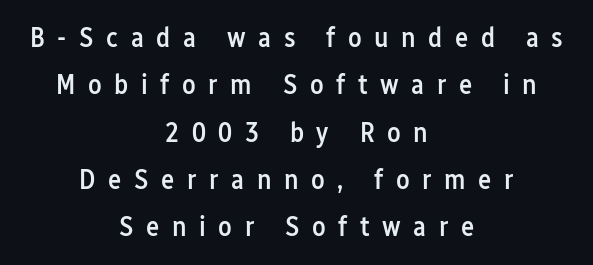
Q: Is the text bold? A: Semi-bold.
Q: Is the text italic (slanted)? A: No, it is upright.
Q: Is the typeface a serif or a sans-serif typeface? A: Sans-serif.
Q: Is the text underlined? A: No.
Q: How is the paragraph aligned? A: Centered.
Q: Is the spacing between letters normal or unusually wide? A: Unusually wide.
Q: Is the spacing between lines tight, normal or loose? A: Normal.
Q: Width (condensed, normal, or wide)? A: Condensed.
Q: Stroke contrast? A: Low.
Q: x-height? A: Medium.
Q: Monospaced? A: No.
